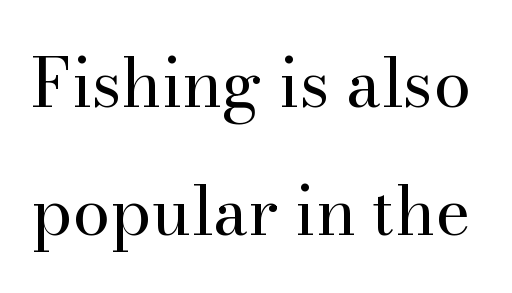
Q: Is the text bold? A: No.
Q: Is the text italic (slanted)? A: No, it is upright.
Q: Is the typeface a serif or a sans-serif typeface? A: Serif.
Q: Is the text underlined? A: No.
Q: Is the spacing between letters normal or unusually wide? A: Normal.
Q: Is the spacing between lines tight, normal or loose? A: Loose.
Q: Width (condensed, normal, or wide)? A: Normal.
Q: Stroke contrast? A: High.
Q: x-height? A: Small.
Q: Monospaced? A: No.
